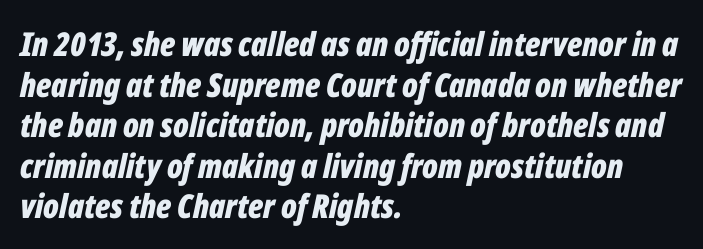
{"italic": "yes", "lean": "right", "slant_degrees": 12, "bold": "yes", "weight": "bold", "width": "condensed", "stroke_contrast": "low", "x_height": "medium", "monospaced": "no", "underline": "no", "align": "left", "line_spacing_ratio": 1.23, "letter_spacing": "normal", "letter_spacing_em": 0.0, "glyph_px": 33}
